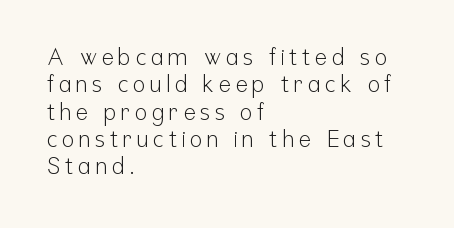
The image shows 23 px text type, upright; set left-aligned, line spacing 1.19x, unusually wide letter spacing (+0.2 em), not underlined.
